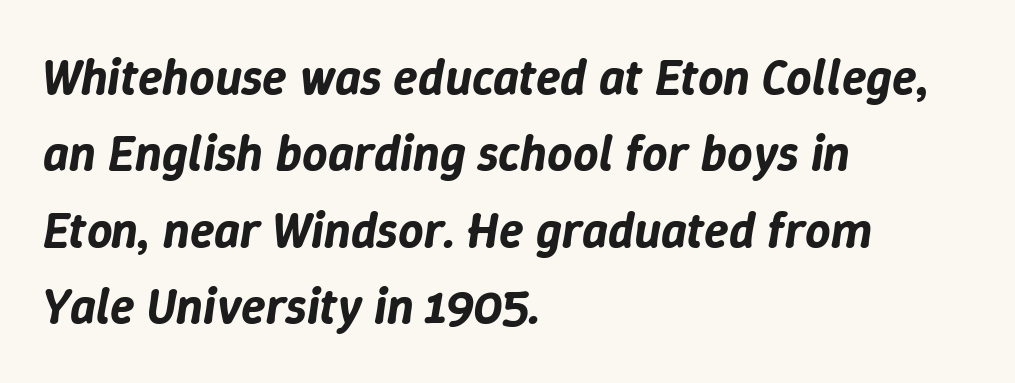
The image shows 50 px text type, italic (leaning right); set left-aligned, normal line spacing (1.53x), normal letter spacing, not underlined; low stroke contrast and a medium x-height.
